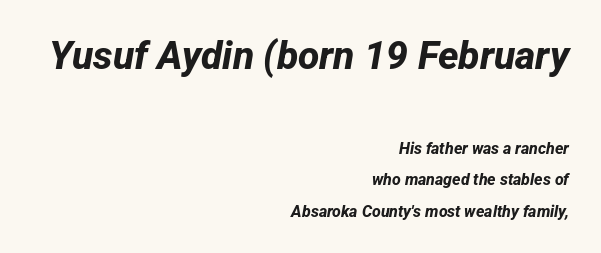
{"serif": "no", "bold": "yes", "weight": "bold", "width": "normal", "stroke_contrast": "low", "x_height": "medium", "monospaced": "no", "underline": "no", "align": "right", "line_spacing": "loose", "line_spacing_ratio": 1.95, "letter_spacing": "normal", "letter_spacing_em": 0.0, "larger_block": "first", "size_ratio": 2.44, "glyph_px": 39}
